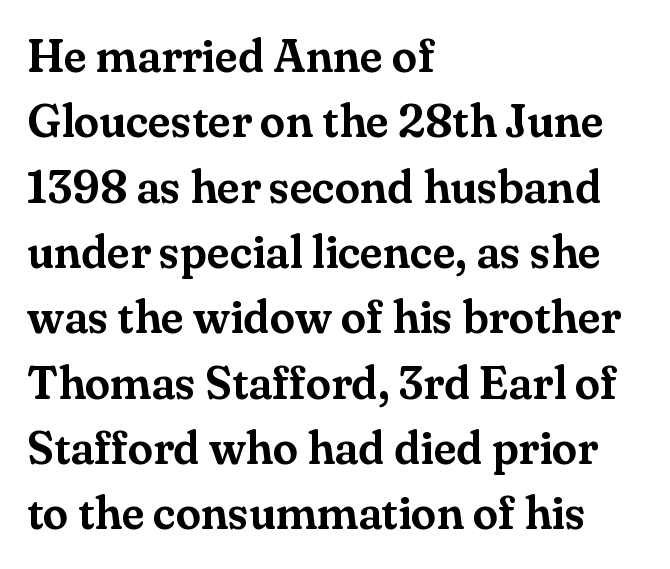
The image shows 46 px serif type, upright; set left-aligned, normal line spacing (1.42x), normal letter spacing, not underlined; medium stroke contrast and a small x-height.
